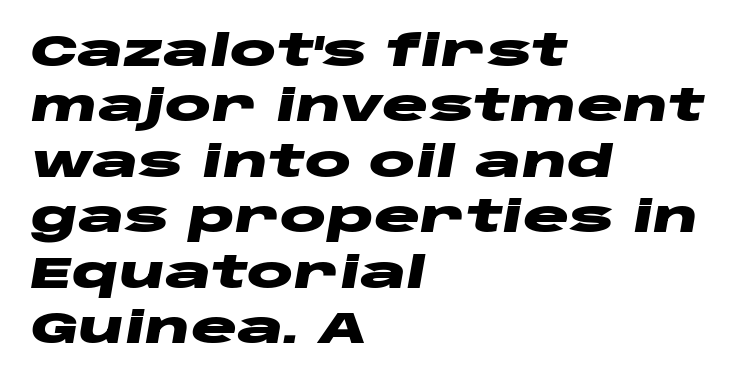
{"italic": "yes", "lean": "right", "slant_degrees": 10, "bold": "yes", "weight": "heavy", "width": "wide", "stroke_contrast": "low", "x_height": "large", "monospaced": "no", "underline": "no", "align": "left", "line_spacing": "normal", "line_spacing_ratio": 1.29, "letter_spacing": "normal", "letter_spacing_em": 0.0, "glyph_px": 43}
